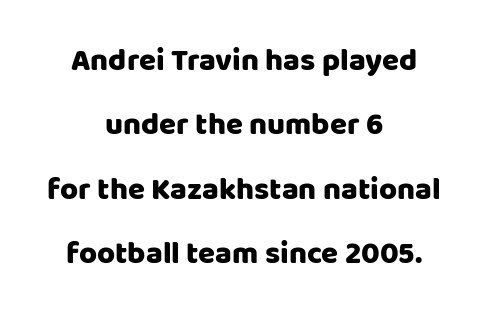
{"serif": "no", "italic": "no", "width": "normal", "stroke_contrast": "low", "x_height": "large", "monospaced": "no", "underline": "no", "align": "center", "line_spacing": "loose", "line_spacing_ratio": 2.08, "letter_spacing": "normal", "letter_spacing_em": 0.0, "glyph_px": 31}
